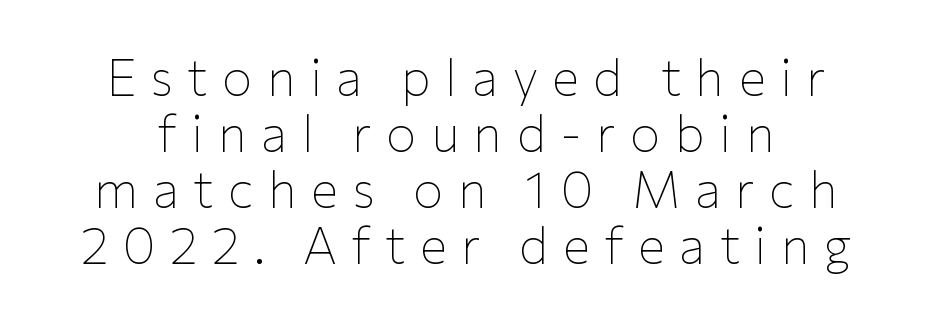
Q: Is the text bold? A: No.
Q: Is the text italic (slanted)? A: No, it is upright.
Q: Is the typeface a serif or a sans-serif typeface? A: Sans-serif.
Q: Is the text underlined? A: No.
Q: Is the spacing between letters normal or unusually wide? A: Unusually wide.
Q: Is the spacing between lines tight, normal or loose? A: Tight.
Q: Width (condensed, normal, or wide)? A: Normal.
Q: Stroke contrast? A: Low.
Q: x-height? A: Medium.
Q: Monospaced? A: No.
